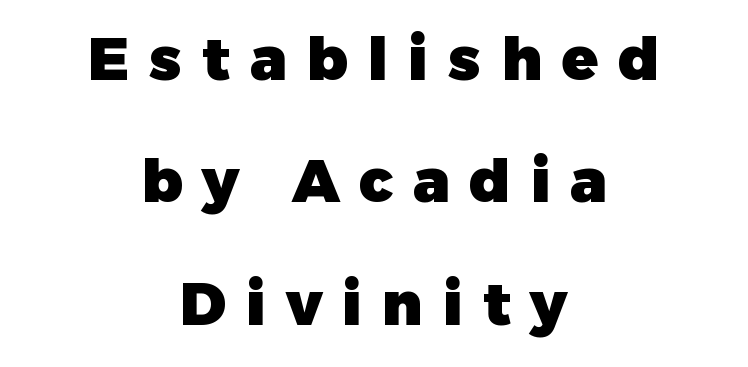
The image shows 60 px heavy sans-serif type, upright; set centered, loose line spacing (2.04x), unusually wide letter spacing (+0.33 em), not underlined; low stroke contrast and a medium x-height.
